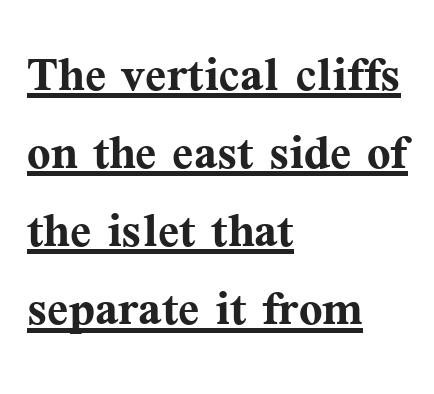
Q: Is the text bold? A: Yes.
Q: Is the text italic (slanted)? A: No, it is upright.
Q: Is the typeface a serif or a sans-serif typeface? A: Serif.
Q: Is the text underlined? A: Yes.
Q: How is the paragraph aligned? A: Left-aligned.
Q: Is the spacing between letters normal or unusually wide? A: Normal.
Q: Is the spacing between lines tight, normal or loose? A: Normal.
Q: Width (condensed, normal, or wide)? A: Normal.
Q: Stroke contrast? A: Medium.
Q: x-height? A: Medium.
Q: Monospaced? A: No.
